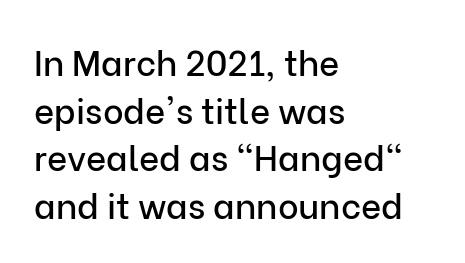
This rendering uses left alignment, leaving the right contour irregular. Varying glyph widths throughout — classic text-font behaviour. Students, note that the glyphs here touch the page at normal intervals. Designer's note — italics off, roman on. How would I describe the line gaps? Plain and ordinary. The strip under each line holds only bare page.
